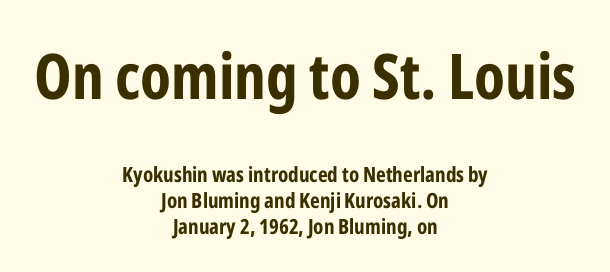
Q: Is the text bold? A: Yes.
Q: Is the text italic (slanted)? A: No, it is upright.
Q: Is the typeface a serif or a sans-serif typeface? A: Sans-serif.
Q: Is the text underlined? A: No.
Q: How is the paragraph aligned? A: Centered.
Q: Is the spacing between letters normal or unusually wide? A: Normal.
Q: Which block of text is set in a larger size, the first (top) or the second (bottom)? A: The first (top) one.
Q: Width (condensed, normal, or wide)? A: Condensed.
Q: Stroke contrast? A: Low.
Q: x-height? A: Medium.
Q: Monospaced? A: No.
